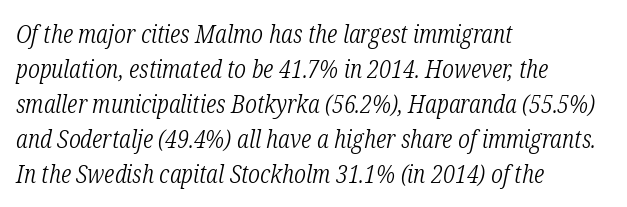
The letters sit at their default tracking, neither squeezed nor spread. The passage is arranged the way most books set body copy — flush left. Stems and bowls with no extra thickness — not bold. Vertical spacing — default.
